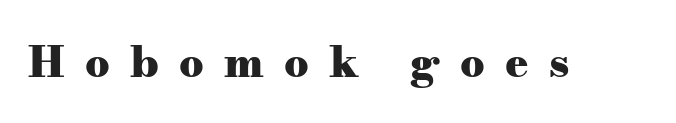
This sample uses expanded letter spacing, leaving extra air between glyphs. The passage shown is typed in a proportional face where columns would drift. Summary of weight: heavy, a full bold. These lines are composed in type with serifs. A clean baseline with only descenders dipping below it. Italic? Not at all — the glyphs are vertical.
